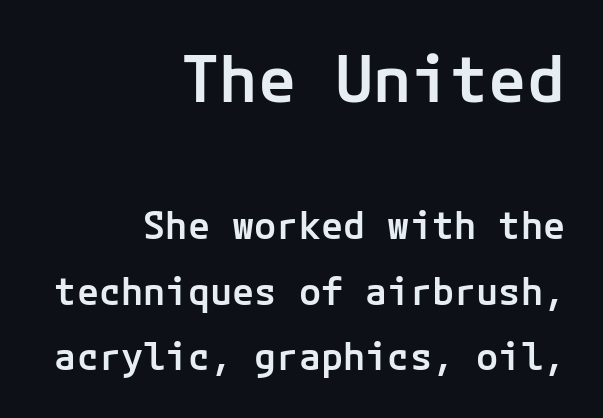
Observe the absence of serifs on each vertical stroke in this sample. Descenders hang freely into open space. This is the in-between weight designers call semibold or demi. Notice how the stems are strictly vertical — no italics here. A student would call this right alignment; a typographer would say flush right, rag left.
